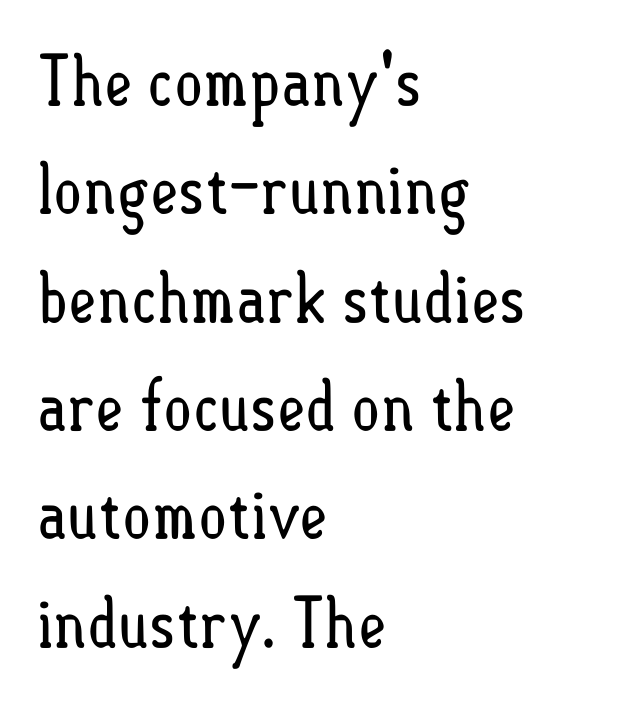
Q: Is the text bold? A: No.
Q: Is the text italic (slanted)? A: No, it is upright.
Q: Is the text underlined? A: No.
Q: How is the paragraph aligned? A: Left-aligned.
Q: Is the spacing between letters normal or unusually wide? A: Normal.
Q: Is the spacing between lines tight, normal or loose? A: Normal.
Q: Width (condensed, normal, or wide)? A: Condensed.
Q: Stroke contrast? A: Low.
Q: x-height? A: Small.
Q: Monospaced? A: No.
